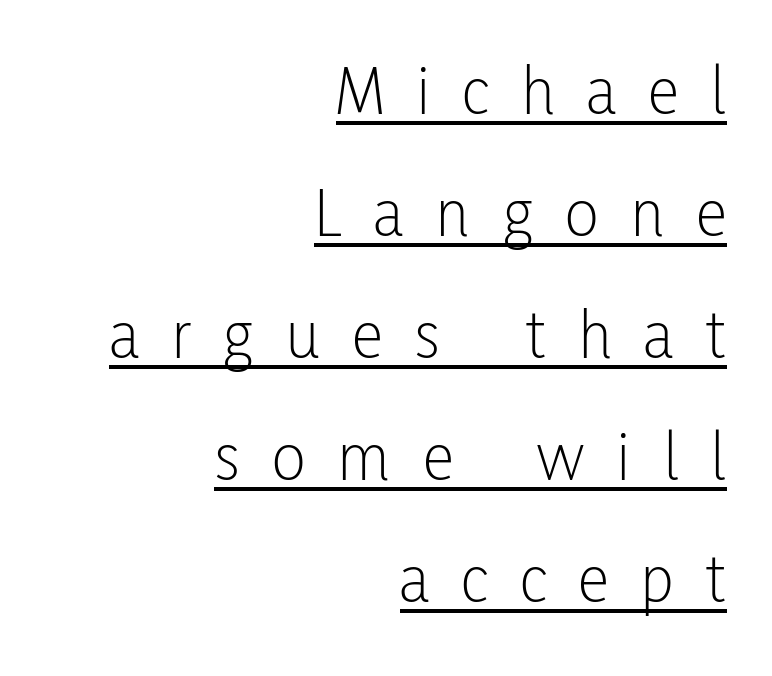
{"serif": "no", "italic": "no", "bold": "no", "weight": "light", "width": "condensed", "stroke_contrast": "low", "x_height": "medium", "monospaced": "no", "underline": "yes", "align": "right", "line_spacing_ratio": 1.72, "letter_spacing": "wide", "letter_spacing_em": 0.45, "glyph_px": 71}
